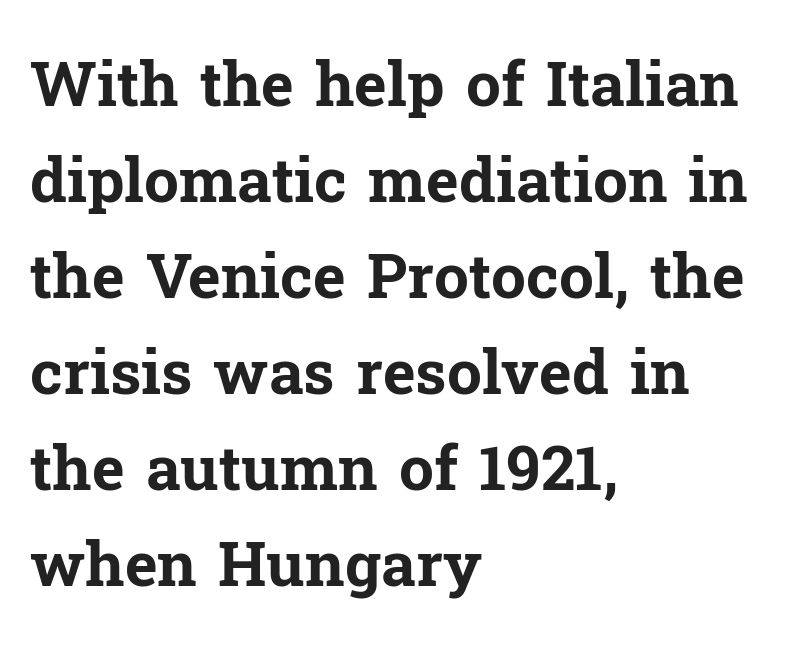
The lettering stays uniformly vertical, giving the passage a roman look. Think of a printed novel: that variable character pitch is what you see here. The designer left line spacing at the default. A dark, heavy texture on the line: the type is bold. Words appear dense and cohesive because spacing is normal. Observe the serifs anchoring each vertical stroke in this sample.
